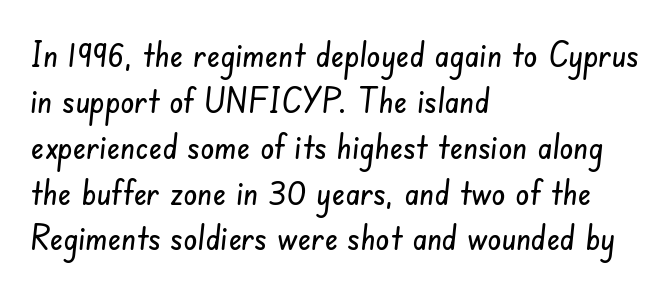
Q: Is the typeface a serif or a sans-serif typeface? A: Sans-serif.
Q: Is the text underlined? A: No.
Q: How is the paragraph aligned? A: Left-aligned.
Q: Is the spacing between letters normal or unusually wide? A: Normal.
Q: Is the spacing between lines tight, normal or loose? A: Normal.
Q: Width (condensed, normal, or wide)? A: Condensed.
Q: Stroke contrast? A: Low.
Q: x-height? A: Small.
Q: Monospaced? A: No.
